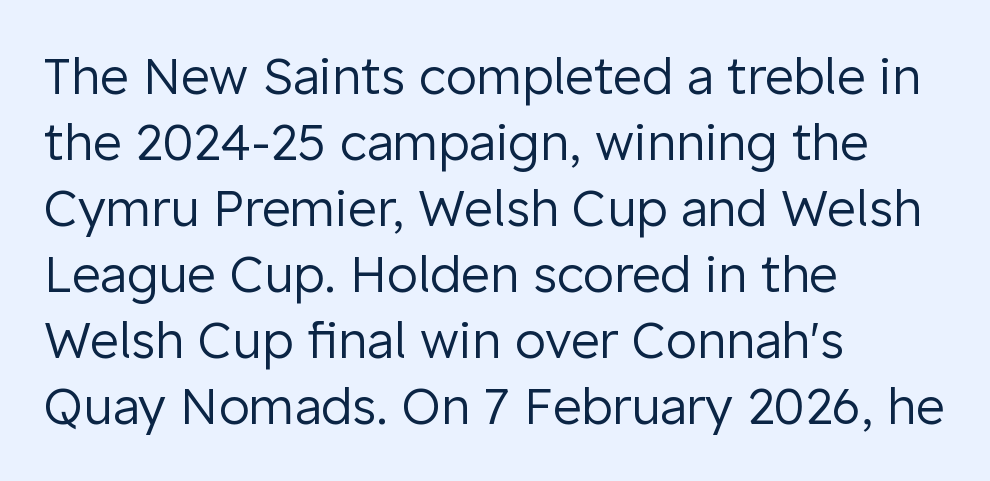
Horizontal alignment here is leftward, the default for most running prose. The strip under each line holds only bare page. Letterform terminals end flat and unadorned throughout the passage. The rendering uses natural spacing where letterforms have individual widths. What's the leading like? Ordinary, nothing unusual.
